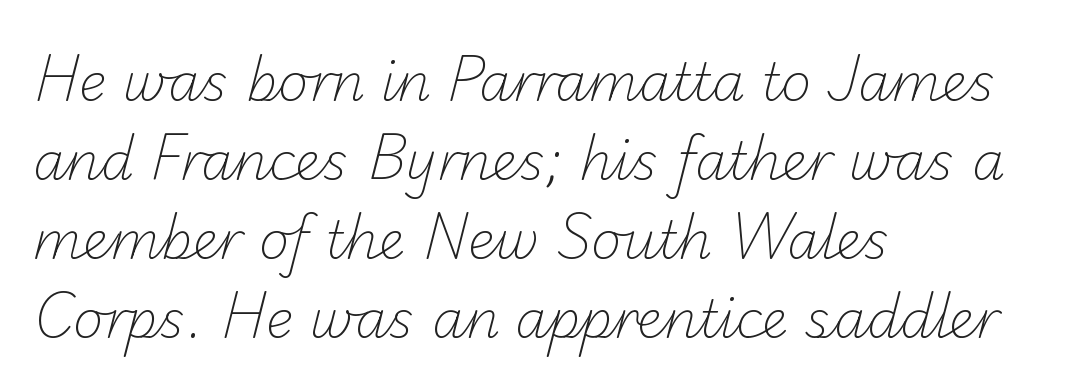
Each line starts at the same left margin while the right side varies. Short note: letters normally spaced. Is the type heavy? It reads as light-to-regular instead. The font family rendered here belongs to the sans-serif group.
